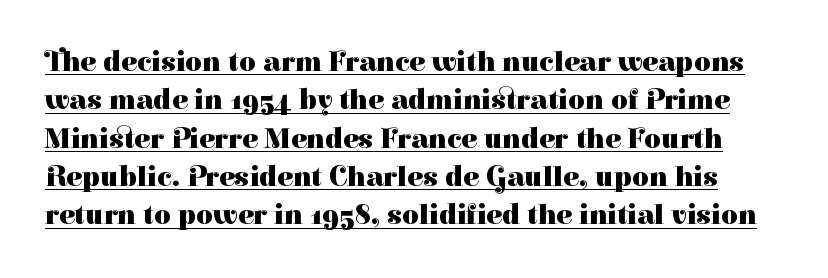
Q: Is the text bold? A: Yes.
Q: Is the text italic (slanted)? A: No, it is upright.
Q: Is the typeface a serif or a sans-serif typeface? A: Serif.
Q: Is the text underlined? A: Yes.
Q: Is the spacing between letters normal or unusually wide? A: Normal.
Q: Is the spacing between lines tight, normal or loose? A: Normal.
Q: Width (condensed, normal, or wide)? A: Normal.
Q: Stroke contrast? A: High.
Q: x-height? A: Medium.
Q: Monospaced? A: No.
